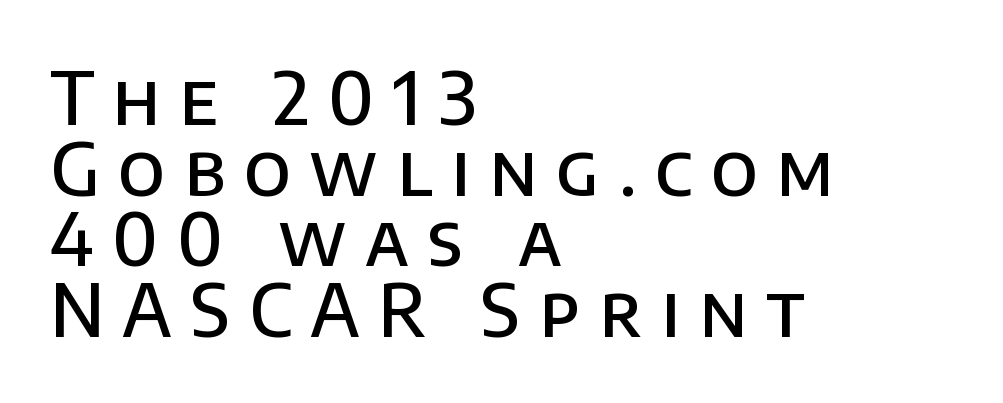
Honestly, the rows look squashed on top of each other. Words appear elongated and porous because spacing is wide. Slightly chunky letters — semibold, I'd say, not full bold. The lines are quadded left. Vertical strokes here are truly vertical.
